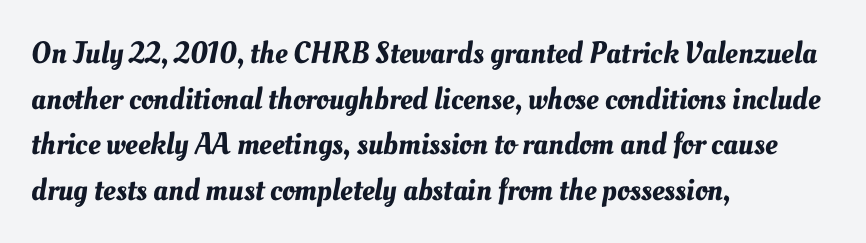
{"width": "normal", "stroke_contrast": "medium", "x_height": "small", "monospaced": "no", "underline": "no", "align": "left", "line_spacing": "normal", "line_spacing_ratio": 1.47, "letter_spacing": "normal", "letter_spacing_em": 0.0, "glyph_px": 31}
